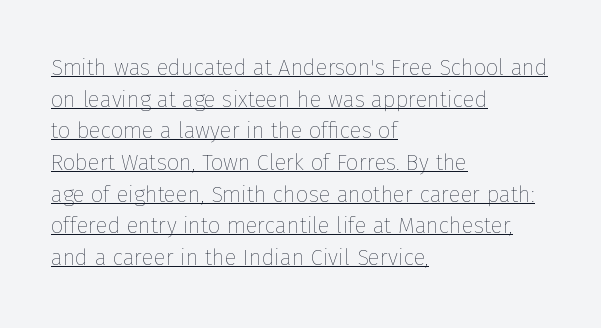
{"italic": "no", "bold": "no", "underline": "yes", "align": "left", "line_spacing": "normal", "line_spacing_ratio": 1.44, "letter_spacing": "normal", "letter_spacing_em": 0.0, "glyph_px": 22}
